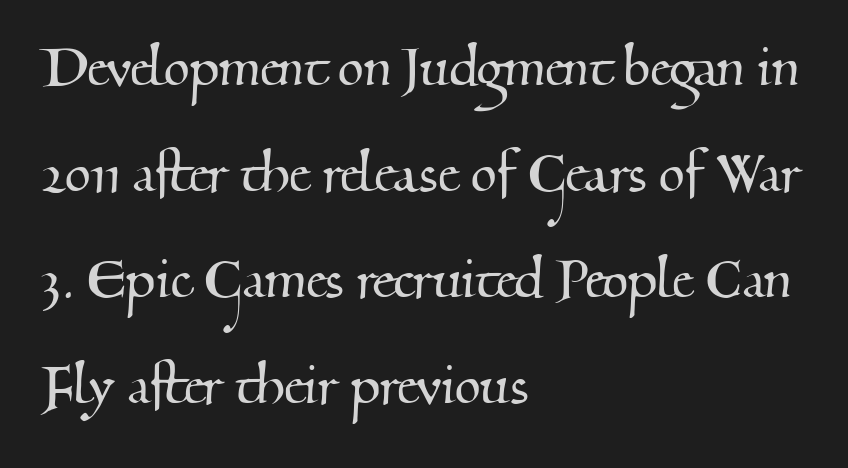
{"serif": "yes", "width": "normal", "stroke_contrast": "medium", "x_height": "small", "monospaced": "no", "underline": "no", "align": "left", "line_spacing": "normal", "line_spacing_ratio": 1.58, "letter_spacing": "normal", "letter_spacing_em": 0.0, "glyph_px": 67}
